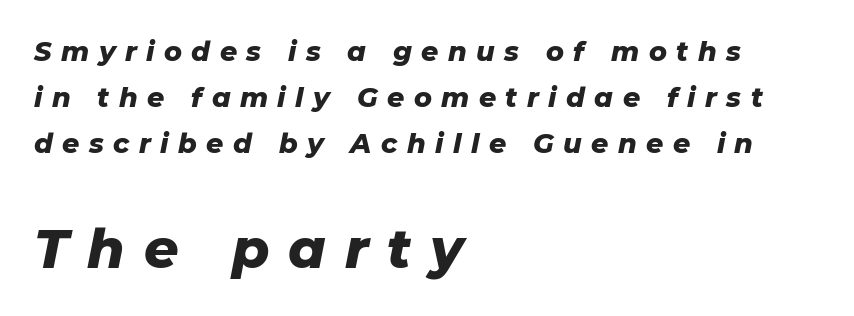
Q: Is the text bold? A: Yes.
Q: Is the text italic (slanted)? A: Yes, it leans right by about 11 degrees.
Q: Is the text underlined? A: No.
Q: How is the paragraph aligned? A: Left-aligned.
Q: Is the spacing between letters normal or unusually wide? A: Unusually wide.
Q: Is the spacing between lines tight, normal or loose? A: Normal.
Q: Which block of text is set in a larger size, the first (top) or the second (bottom)? A: The second (bottom) one.
Q: Width (condensed, normal, or wide)? A: Normal.
Q: Stroke contrast? A: Low.
Q: x-height? A: Medium.
Q: Monospaced? A: No.
